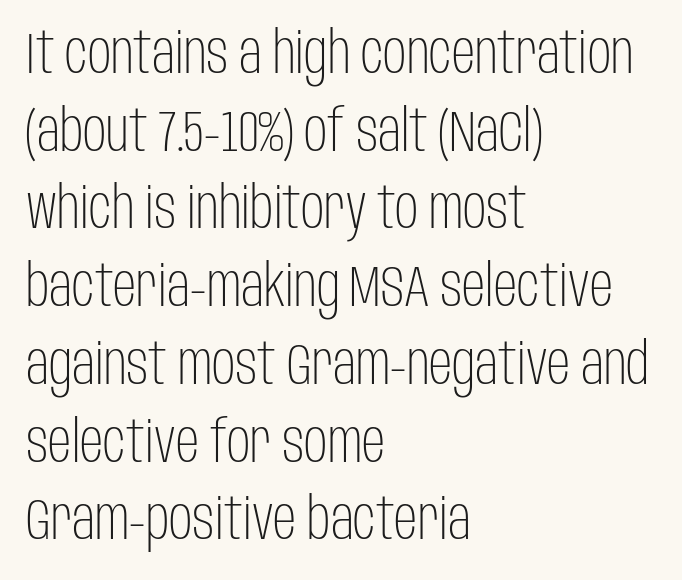
{"serif": "no", "italic": "no", "bold": "no", "weight": "light", "width": "condensed", "stroke_contrast": "low", "x_height": "large", "monospaced": "no", "underline": "no", "align": "left", "line_spacing": "normal", "line_spacing_ratio": 1.34, "letter_spacing": "normal", "letter_spacing_em": 0.0, "glyph_px": 58}
